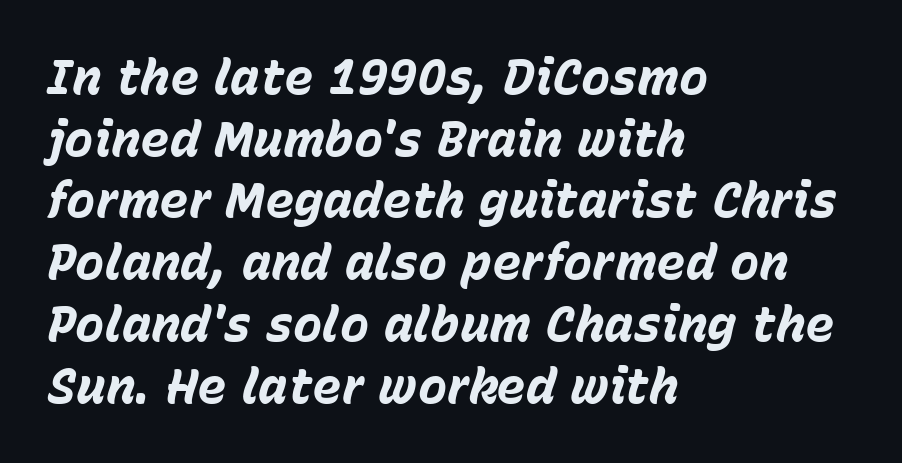
Honestly, there is no underline to notice here at all. The rows are spaced the way most documents space them. Emphasis-style slanted type is in use. Looks like regular typesetting: each glyph gets only the width it needs. Short note: letters normally spaced. Alignment: flush left.
